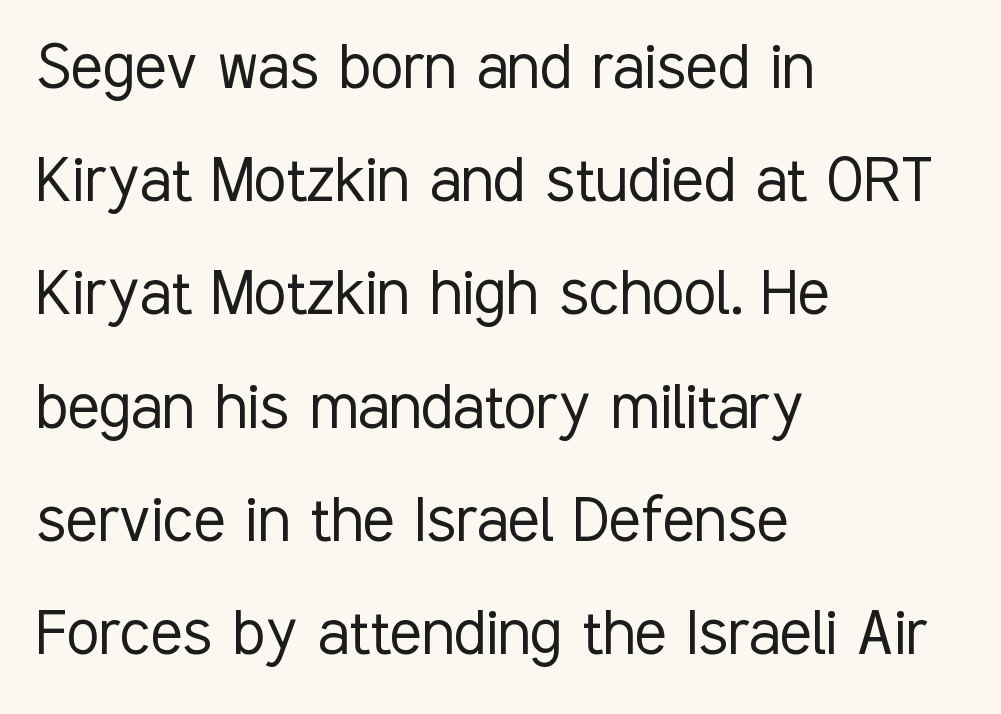
Observe the ordinary spacing: letters are neighbours, not strangers. The strip under each line holds only bare page. Think standard paragraph weight, or any step lighter than that. Posture: vertical. The designer went with a sans here, leaving each stem footless. The paragraph shown leans on its left margin.
